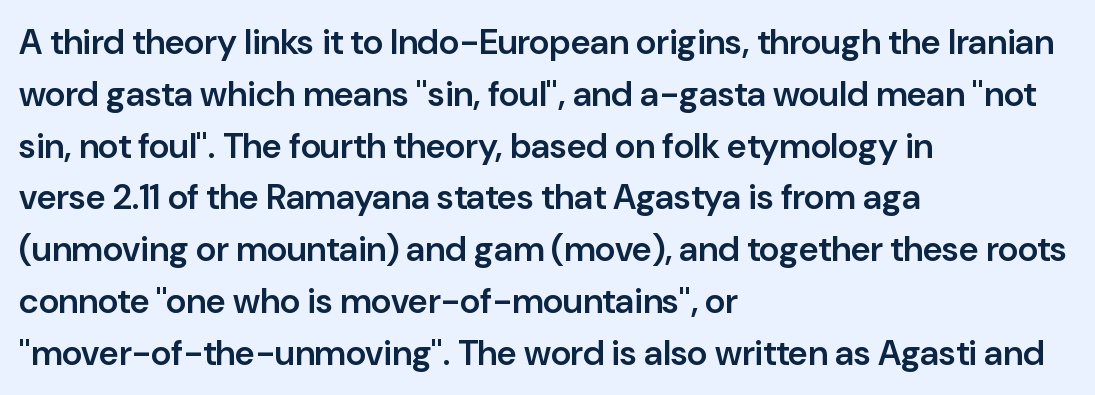
Is this a fixed-width face? No — the glyphs have proportional, varying widths. The type sits square on the baseline with zero lean. A classic flush-left, rag-right setting is used for this passage. Nope, no serifs anywhere on these letters. A clean baseline with only descenders dipping below it.
